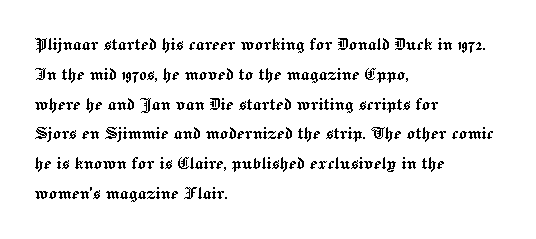
The image shows 21 px text type, upright; set left-aligned, normal line spacing (1.42x), normal letter spacing, not underlined.
